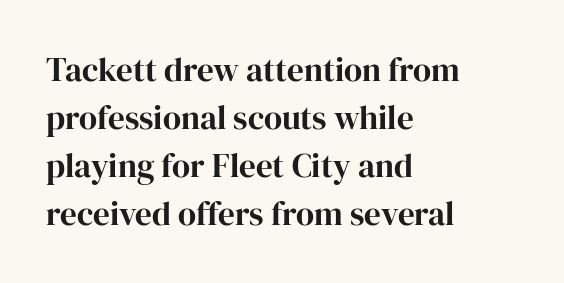
Only glyphs here, with clear space below each row. Every row of glyphs begins at an identical x-position on the left. Each word holds together tightly as a unit, with standard inter-letter gaps. Do the letters lean? They stand straight. Little horizontal feet cap the strokes, marking this as serif type.
